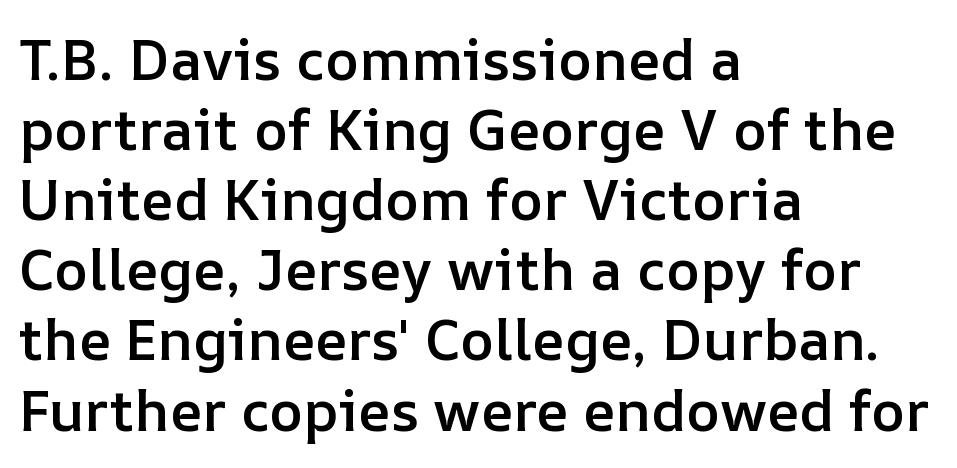
{"italic": "no", "bold": "semi", "weight": "semibold", "width": "normal", "stroke_contrast": "low", "x_height": "medium", "monospaced": "no", "underline": "no", "align": "left", "line_spacing_ratio": 1.23, "letter_spacing": "normal", "letter_spacing_em": 0.0, "glyph_px": 57}
